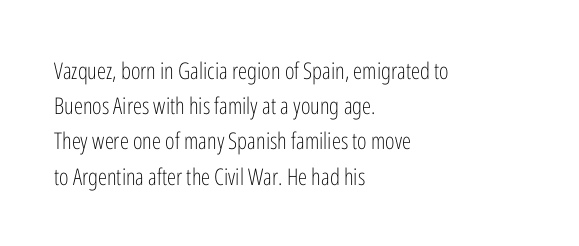
{"italic": "no", "bold": "no", "underline": "no", "align": "left", "line_spacing": "normal", "line_spacing_ratio": 1.53, "letter_spacing": "normal", "letter_spacing_em": 0.0, "glyph_px": 23}
